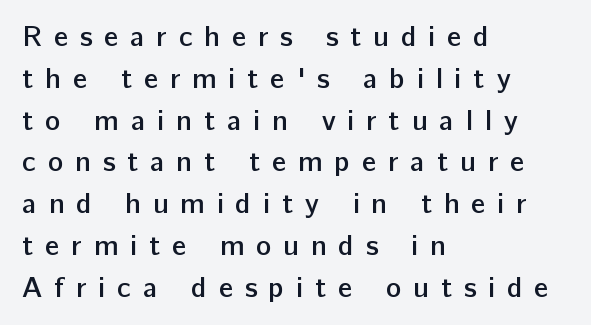
Q: Is the text bold? A: Semi-bold.
Q: Is the text italic (slanted)? A: No, it is upright.
Q: Is the typeface a serif or a sans-serif typeface? A: Sans-serif.
Q: Is the text underlined? A: No.
Q: How is the paragraph aligned? A: Left-aligned.
Q: Is the spacing between letters normal or unusually wide? A: Unusually wide.
Q: Is the spacing between lines tight, normal or loose? A: Normal.
Q: Width (condensed, normal, or wide)? A: Normal.
Q: Stroke contrast? A: Low.
Q: x-height? A: Medium.
Q: Monospaced? A: No.
